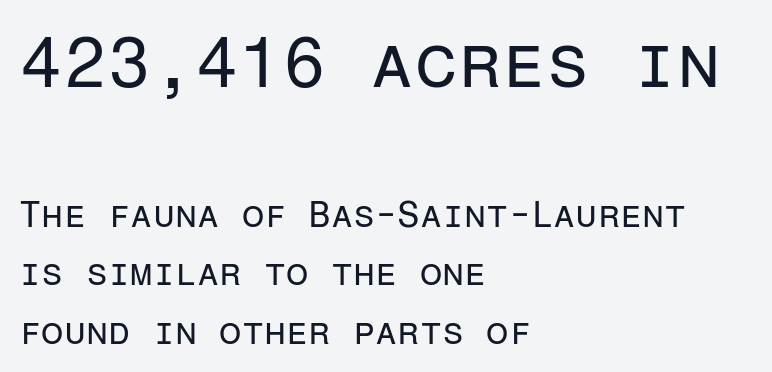
The weight would be labelled regular, book, light, or lighter still. Layout note: lines flush left. Does the bottom block carry the larger type? No, the top block does. Letter spacing: default. Font category for this specimen: sans-serif.
